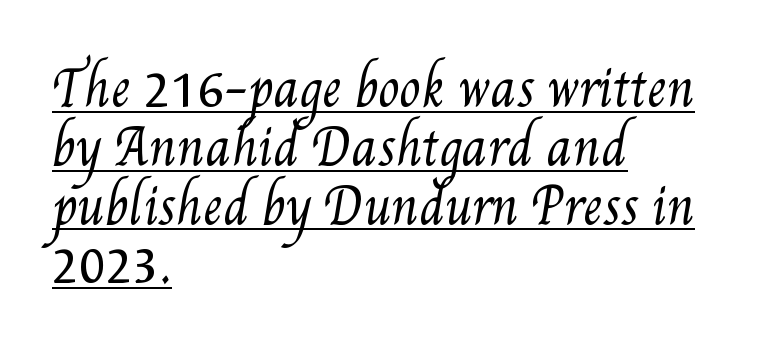
Q: Is the text bold? A: No.
Q: Is the text underlined? A: Yes.
Q: How is the paragraph aligned? A: Left-aligned.
Q: Is the spacing between letters normal or unusually wide? A: Normal.
Q: Width (condensed, normal, or wide)? A: Condensed.
Q: Stroke contrast? A: Medium.
Q: x-height? A: Small.
Q: Monospaced? A: No.
